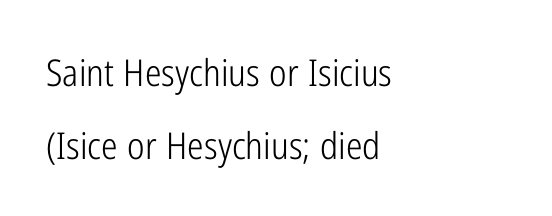
Here the glyphs are tracked normally, forming tight word shapes. Here the designer chose a conventional face with non-uniform glyph widths. No chunkiness to these letters — they're not bold. I'd call this a sans setting — the letters go barefoot. The specimen omits any rule beneath the text block's lines.
